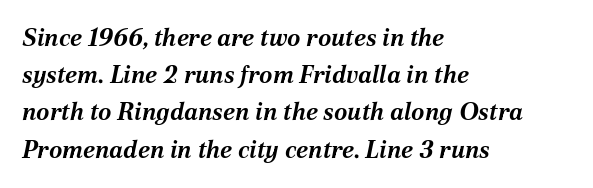
{"italic": "yes", "lean": "right", "slant_degrees": 12, "bold": "yes", "underline": "no", "align": "left", "line_spacing": "normal", "line_spacing_ratio": 1.55, "letter_spacing": "normal", "letter_spacing_em": 0.0, "glyph_px": 24}
